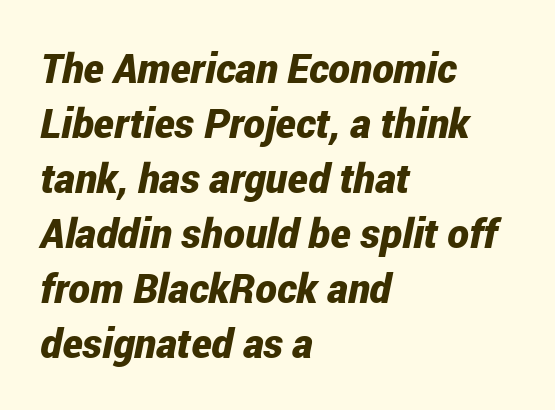
Q: Is the text bold? A: Yes.
Q: Is the text italic (slanted)? A: Yes, it leans right by about 12 degrees.
Q: Is the text underlined? A: No.
Q: How is the paragraph aligned? A: Left-aligned.
Q: Is the spacing between letters normal or unusually wide? A: Normal.
Q: Is the spacing between lines tight, normal or loose? A: Normal.
Q: Width (condensed, normal, or wide)? A: Condensed.
Q: Stroke contrast? A: Low.
Q: x-height? A: Medium.
Q: Monospaced? A: No.
